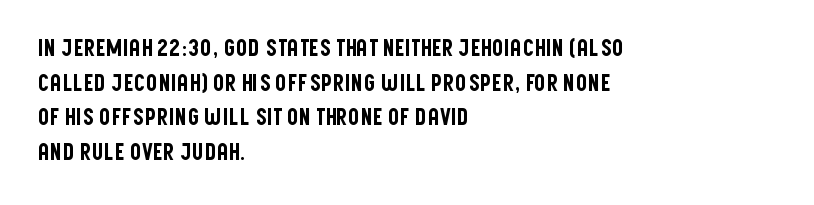
The image shows 23 px text type, upright; set left-aligned, normal line spacing (1.51x), normal letter spacing, not underlined.
